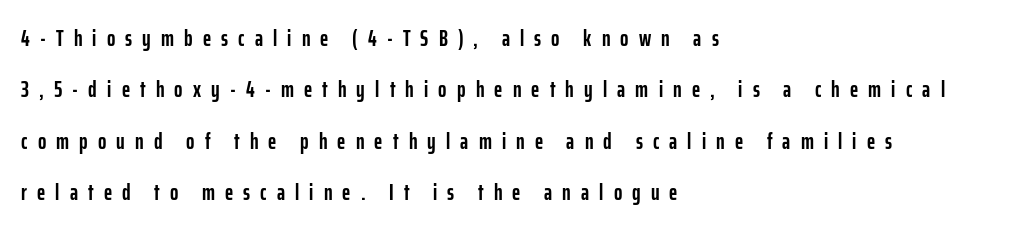
The image shows 22 px bold type, upright; set left-aligned, loose line spacing (2.33x), unusually wide letter spacing (+0.46 em), not underlined.
